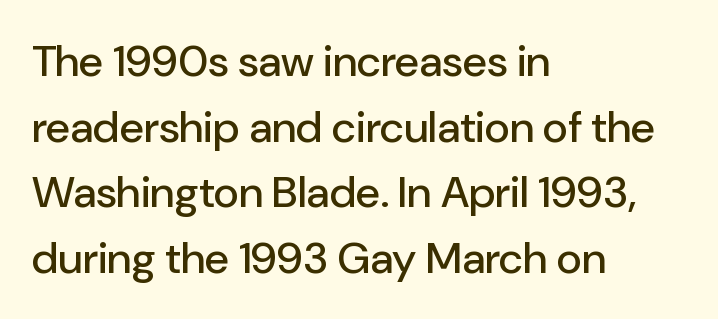
Q: Is the text italic (slanted)? A: No, it is upright.
Q: Is the typeface a serif or a sans-serif typeface? A: Sans-serif.
Q: Is the text underlined? A: No.
Q: How is the paragraph aligned? A: Left-aligned.
Q: Is the spacing between letters normal or unusually wide? A: Normal.
Q: Is the spacing between lines tight, normal or loose? A: Normal.
Q: Width (condensed, normal, or wide)? A: Normal.
Q: Stroke contrast? A: Low.
Q: x-height? A: Medium.
Q: Monospaced? A: No.
